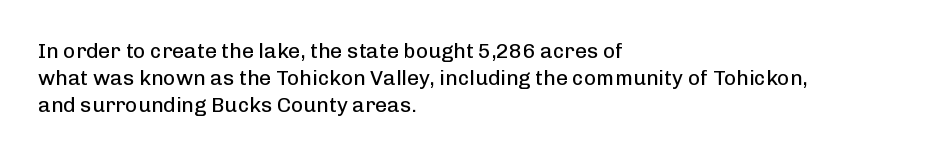
The image shows 21 px text type, upright; set left-aligned, normal line spacing (1.28x), normal letter spacing, not underlined.
